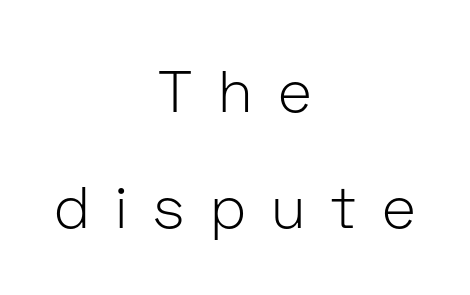
Letterform terminals end flat and unadorned throughout the passage. If you measured baseline to baseline, you'd find a long distance. Only glyphs here, with clear space below each row. A typesetter would call this proportional, since set widths differ per character. Counters stay open thanks to moderate or lighter strokes. This rendering widens character spacing well past its baseline value.
